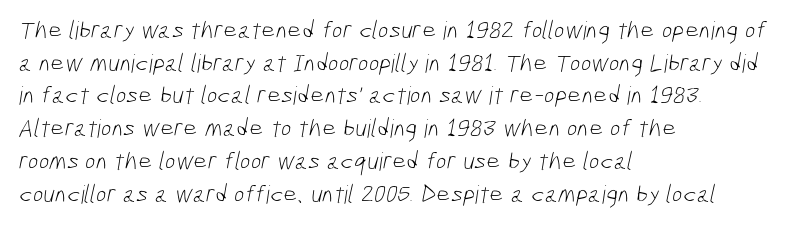
Q: Is the text bold? A: No.
Q: Is the text underlined? A: No.
Q: How is the paragraph aligned? A: Left-aligned.
Q: Is the spacing between letters normal or unusually wide? A: Normal.
Q: Is the spacing between lines tight, normal or loose? A: Normal.
